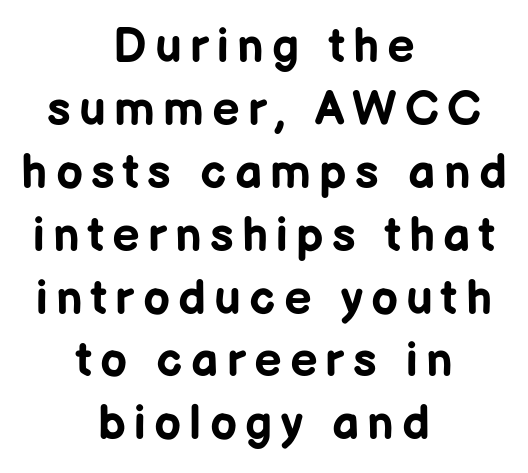
Type without underlining. Unlike a traditional serif, this face leaves its strokes unadorned. Interline gaps are of average width in this sample. Vertical strokes here are truly vertical.
